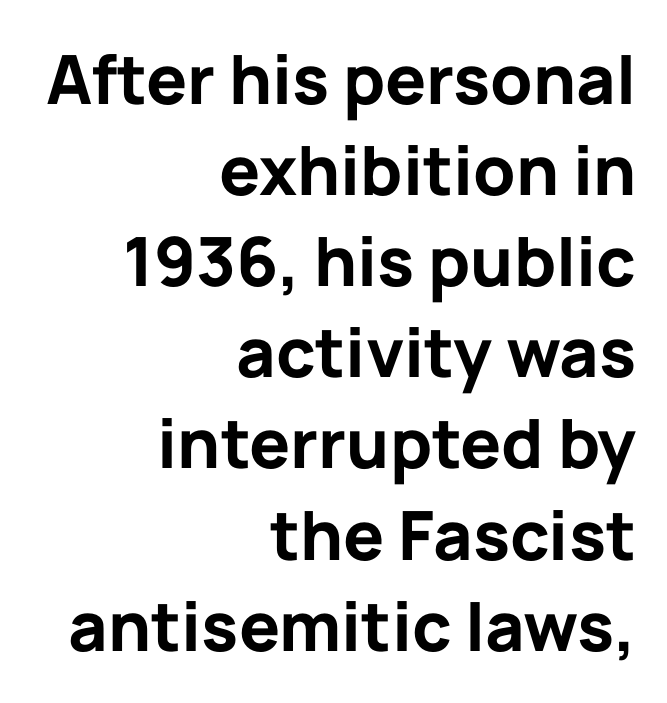
{"serif": "no", "italic": "no", "bold": "yes", "weight": "bold", "width": "normal", "stroke_contrast": "low", "x_height": "medium", "monospaced": "no", "underline": "no", "align": "right", "line_spacing": "normal", "line_spacing_ratio": 1.34, "letter_spacing": "normal", "letter_spacing_em": 0.0, "glyph_px": 68}
